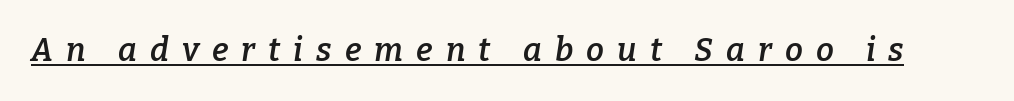
{"serif": "yes", "italic": "yes", "lean": "right", "slant_degrees": 9, "bold": "semi", "weight": "semibold", "width": "normal", "stroke_contrast": "low", "x_height": "medium", "monospaced": "no", "underline": "yes", "letter_spacing": "wide", "letter_spacing_em": 0.41, "glyph_px": 32}
